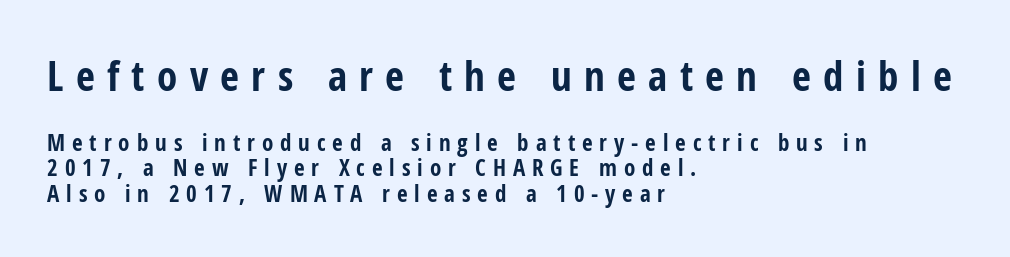
Q: Is the text bold? A: Yes.
Q: Is the text italic (slanted)? A: No, it is upright.
Q: Is the typeface a serif or a sans-serif typeface? A: Sans-serif.
Q: Is the text underlined? A: No.
Q: How is the paragraph aligned? A: Left-aligned.
Q: Is the spacing between letters normal or unusually wide? A: Unusually wide.
Q: Is the spacing between lines tight, normal or loose? A: Tight.
Q: Which block of text is set in a larger size, the first (top) or the second (bottom)? A: The first (top) one.
Q: Width (condensed, normal, or wide)? A: Condensed.
Q: Stroke contrast? A: Low.
Q: x-height? A: Medium.
Q: Monospaced? A: No.
